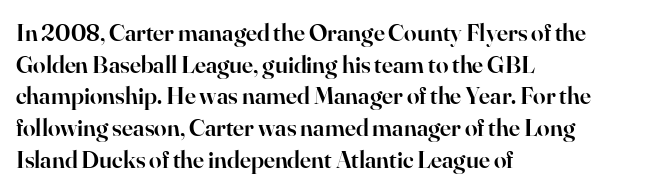
Q: Is the text bold? A: Semi-bold.
Q: Is the text italic (slanted)? A: No, it is upright.
Q: Is the text underlined? A: No.
Q: How is the paragraph aligned? A: Left-aligned.
Q: Is the spacing between letters normal or unusually wide? A: Normal.
Q: Is the spacing between lines tight, normal or loose? A: Normal.
